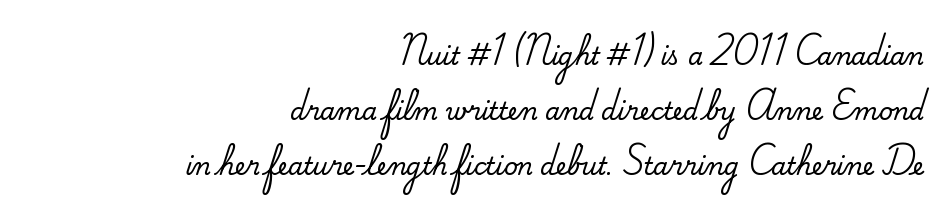
Underline: absent. The paragraph has a hard right edge and a soft left edge. You could fit nearly another row in the gap between these rows.
